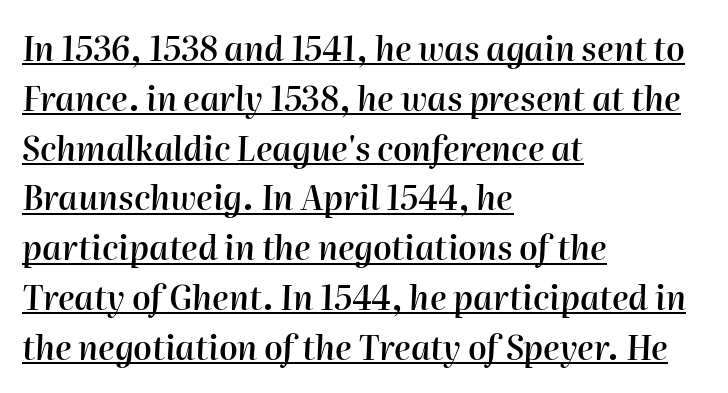
The image shows 33 px semibold type, italic (leaning right); set left-aligned, normal line spacing (1.51x), normal letter spacing, underlined; high stroke contrast and a medium x-height.
